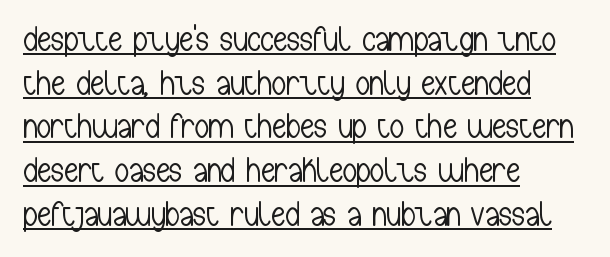
{"serif": "no", "italic": "no", "bold": "no", "weight": "light", "width": "condensed", "stroke_contrast": "low", "x_height": "medium", "monospaced": "no", "underline": "yes", "align": "left", "line_spacing": "normal", "line_spacing_ratio": 1.25, "letter_spacing": "normal", "letter_spacing_em": 0.0, "glyph_px": 35}
